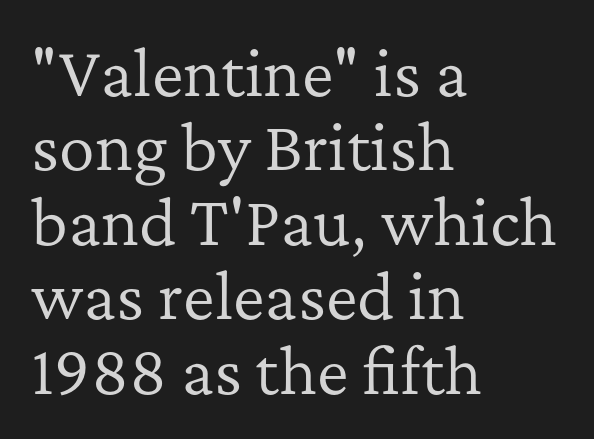
{"serif": "yes", "italic": "no", "bold": "no", "weight": "regular", "width": "normal", "stroke_contrast": "low", "x_height": "medium", "monospaced": "no", "underline": "no", "align": "left", "line_spacing_ratio": 1.24, "letter_spacing": "normal", "letter_spacing_em": 0.0, "glyph_px": 60}
